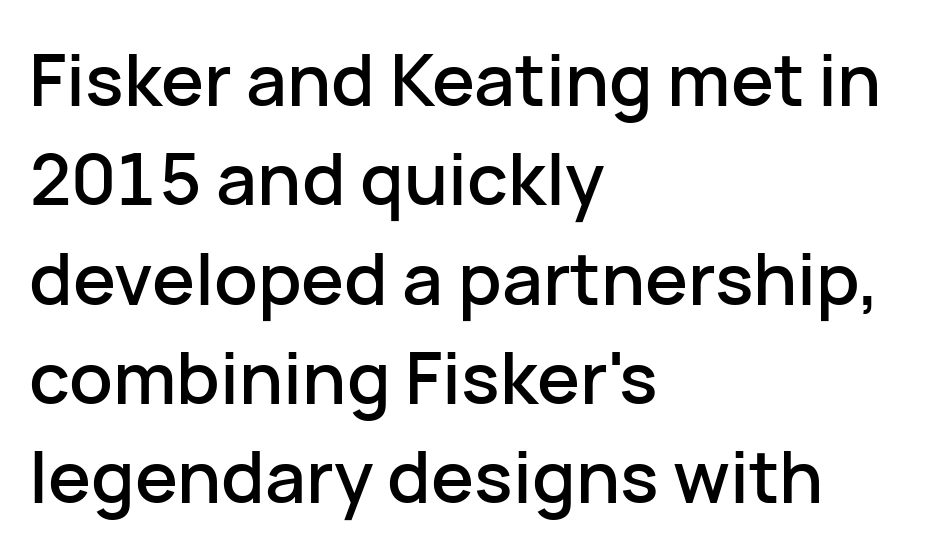
The image shows 72 px sans-serif type, upright; set left-aligned, normal line spacing (1.38x), normal letter spacing, not underlined; low stroke contrast and a medium x-height.
